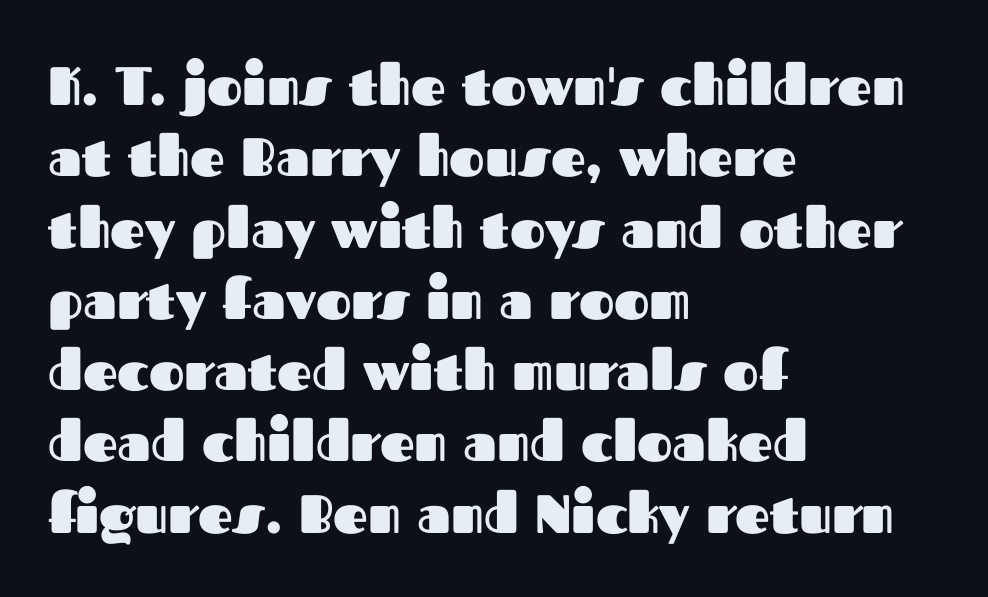
Q: Is the text bold? A: Yes.
Q: Is the text italic (slanted)? A: No, it is upright.
Q: Is the typeface a serif or a sans-serif typeface? A: Sans-serif.
Q: Is the text underlined? A: No.
Q: How is the paragraph aligned? A: Left-aligned.
Q: Is the spacing between letters normal or unusually wide? A: Normal.
Q: Is the spacing between lines tight, normal or loose? A: Normal.
Q: Width (condensed, normal, or wide)? A: Normal.
Q: Stroke contrast? A: Medium.
Q: x-height? A: Medium.
Q: Monospaced? A: No.
